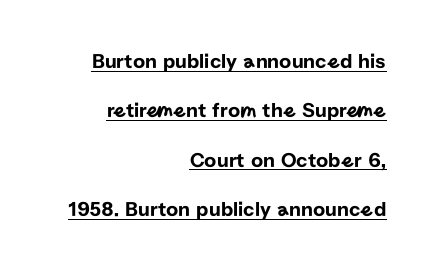
The image shows 21 px text type, upright; set right-aligned, loose line spacing (2.35x), normal letter spacing, underlined.
